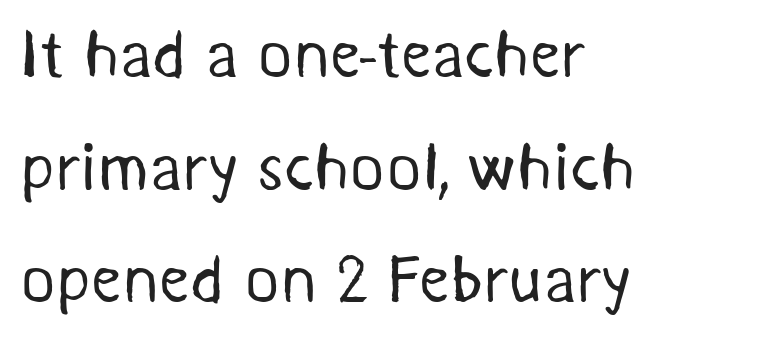
{"serif": "no", "bold": "no", "weight": "regular", "width": "normal", "stroke_contrast": "medium", "x_height": "medium", "monospaced": "no", "underline": "no", "align": "left", "line_spacing": "normal", "line_spacing_ratio": 1.68, "letter_spacing": "normal", "letter_spacing_em": 0.0, "glyph_px": 67}
